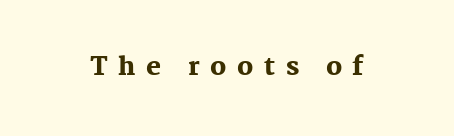
{"italic": "no", "bold": "yes", "underline": "no", "letter_spacing": "wide", "letter_spacing_em": 0.42, "glyph_px": 25}
